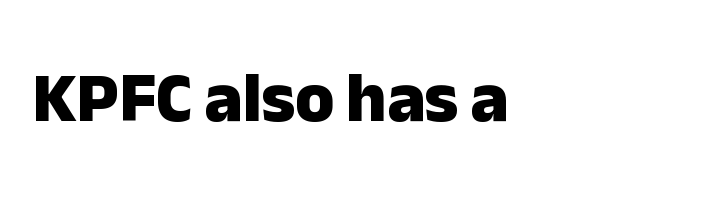
Q: Is the text bold? A: Yes.
Q: Is the text italic (slanted)? A: No, it is upright.
Q: Is the typeface a serif or a sans-serif typeface? A: Sans-serif.
Q: Is the text underlined? A: No.
Q: How is the paragraph aligned? A: Left-aligned.
Q: Is the spacing between letters normal or unusually wide? A: Normal.
Q: Width (condensed, normal, or wide)? A: Normal.
Q: Stroke contrast? A: Low.
Q: x-height? A: Medium.
Q: Monospaced? A: No.
